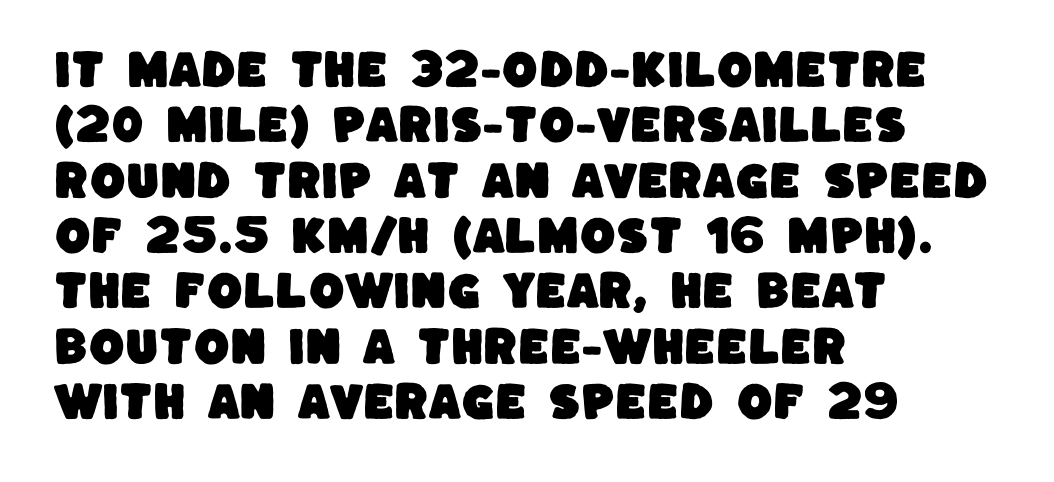
The image shows 41 px sans-serif type; set left-aligned, normal line spacing (1.35x), normal letter spacing, not underlined; low stroke contrast and a large x-height.
